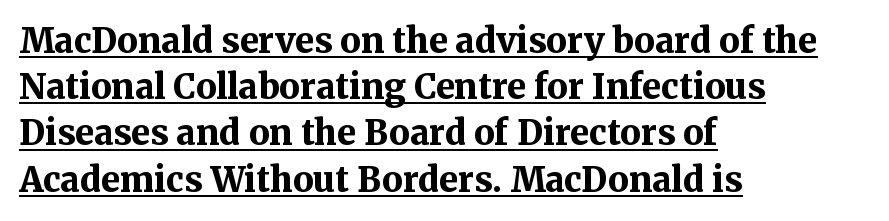
Q: Is the text bold? A: Yes.
Q: Is the text italic (slanted)? A: No, it is upright.
Q: Is the typeface a serif or a sans-serif typeface? A: Serif.
Q: Is the text underlined? A: Yes.
Q: How is the paragraph aligned? A: Left-aligned.
Q: Is the spacing between letters normal or unusually wide? A: Normal.
Q: Is the spacing between lines tight, normal or loose? A: Normal.
Q: Width (condensed, normal, or wide)? A: Normal.
Q: Stroke contrast? A: Medium.
Q: x-height? A: Medium.
Q: Monospaced? A: No.
